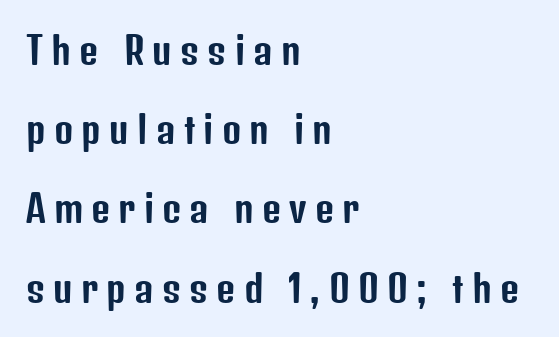
Q: Is the text italic (slanted)? A: No, it is upright.
Q: Is the typeface a serif or a sans-serif typeface? A: Sans-serif.
Q: Is the text underlined? A: No.
Q: How is the paragraph aligned? A: Left-aligned.
Q: Is the spacing between letters normal or unusually wide? A: Unusually wide.
Q: Is the spacing between lines tight, normal or loose? A: Loose.
Q: Width (condensed, normal, or wide)? A: Condensed.
Q: Stroke contrast? A: Low.
Q: x-height? A: Medium.
Q: Monospaced? A: No.
